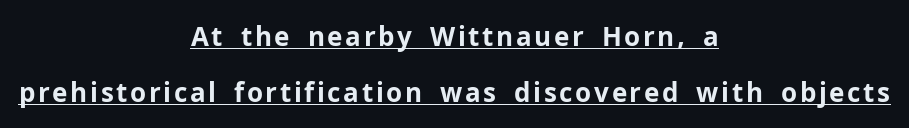
The image shows 26 px bold type, upright; set centered, loose line spacing (2.15x), underlined.
